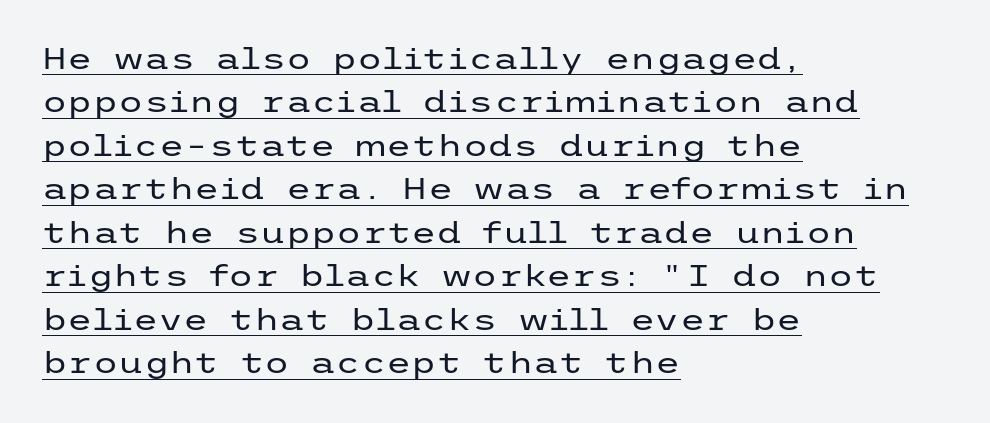
The image shows 29 px regular-weight, wide sans-serif type, upright; set left-aligned, normal line spacing (1.5x), normal letter spacing, underlined; low stroke contrast and a medium x-height.
